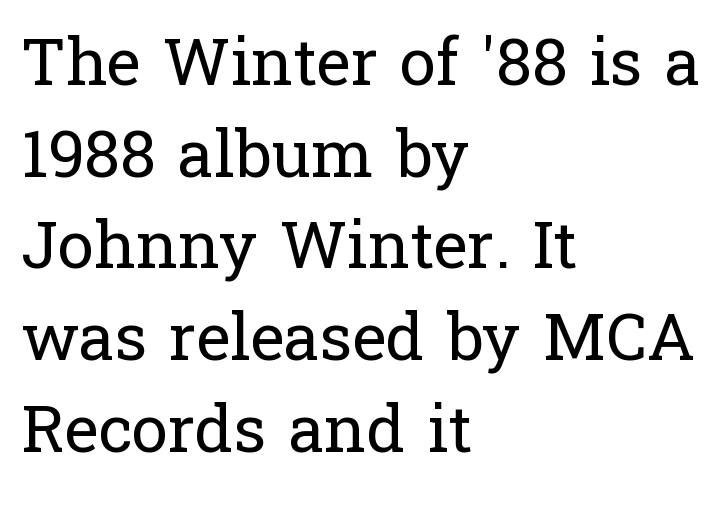
{"serif": "yes", "italic": "no", "bold": "no", "weight": "regular", "width": "normal", "stroke_contrast": "low", "x_height": "medium", "monospaced": "no", "underline": "no", "align": "left", "line_spacing": "normal", "line_spacing_ratio": 1.41, "letter_spacing": "normal", "letter_spacing_em": 0.0, "glyph_px": 65}
